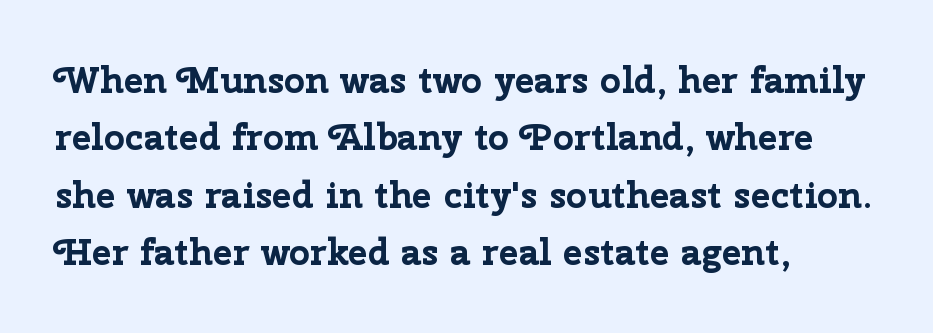
The image shows 37 px bold sans-serif type, upright; set left-aligned, normal line spacing (1.55x), normal letter spacing, not underlined; low stroke contrast and a medium x-height.
